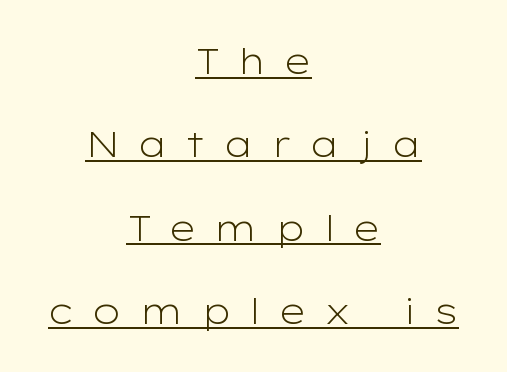
The image shows 35 px light, wide sans-serif type, upright; set centered, loose line spacing (2.38x), unusually wide letter spacing (+0.49 em), underlined; low stroke contrast and a medium x-height.
